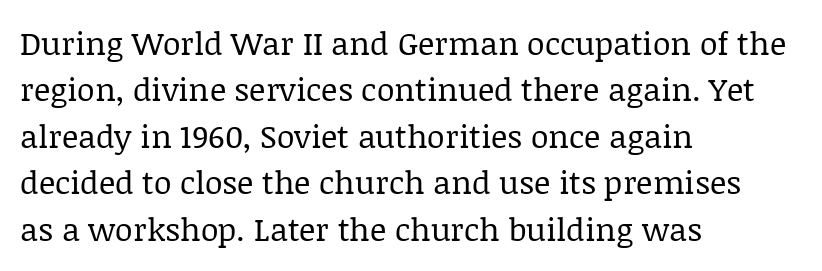
The image shows 32 px regular-weight serif type, upright; set left-aligned, normal line spacing (1.45x), normal letter spacing, not underlined; low stroke contrast and a large x-height.
